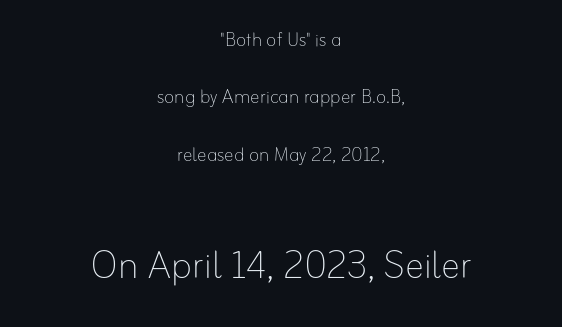
Weight class: somewhere from thin through regular. Is this a fixed-width face? No — the glyphs have proportional, varying widths. The gap between lines stays unmarked. Do the letters lean? They stand straight. If you squint, the bottom block still reads clearly — it's the larger of the two. If you measured baseline to baseline, you'd find a long distance.
